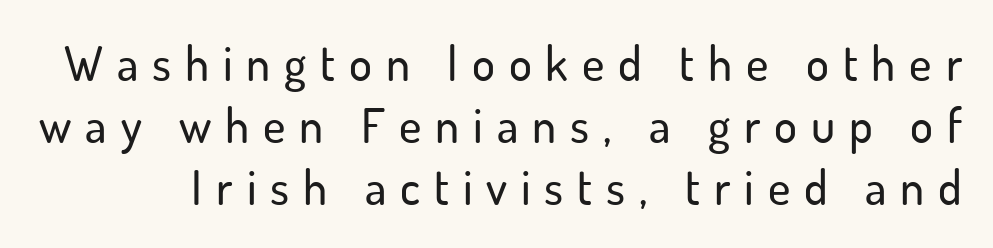
The image shows 48 px sans-serif type, upright; set normal line spacing (1.29x), unusually wide letter spacing (+0.29 em), not underlined; low stroke contrast and a small x-height.
